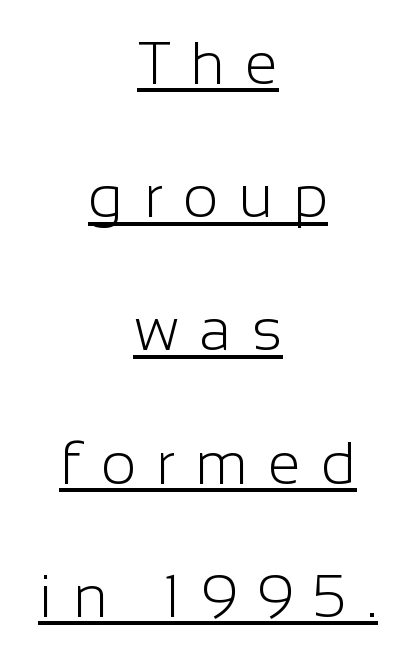
{"serif": "no", "italic": "no", "bold": "no", "weight": "light", "width": "normal", "stroke_contrast": "low", "x_height": "medium", "monospaced": "no", "underline": "yes", "align": "center", "line_spacing": "loose", "line_spacing_ratio": 2.22, "letter_spacing": "wide", "letter_spacing_em": 0.34, "glyph_px": 60}
